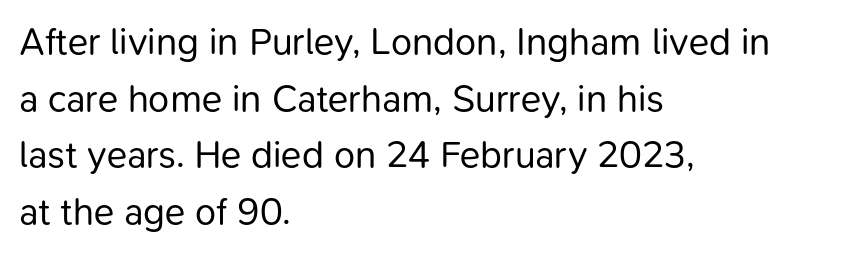
The passage shown is typed in a proportional face where columns would drift. Leftover space on each line is placed entirely after the last word. Is this a heavy cut? Hardly; it is regular or lighter. The baseline area is clear. No italicization has been applied; the sample stays upright. The glyphs in this specimen are sans serif.
